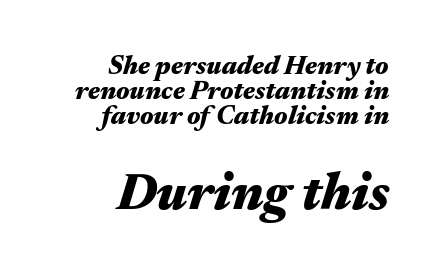
The image shows 52 px heavy, wide type, italic (leaning right); set right-aligned, tight line spacing (0.96x), normal letter spacing, not underlined; the second (bottom) block is 2.0x larger; medium stroke contrast and a medium x-height.
